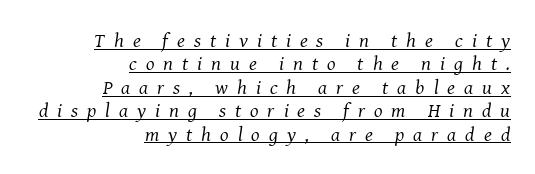
Q: Is the text bold? A: No.
Q: Is the text italic (slanted)? A: Yes, it leans right by about 8 degrees.
Q: Is the text underlined? A: Yes.
Q: How is the paragraph aligned? A: Right-aligned.
Q: Is the spacing between letters normal or unusually wide? A: Unusually wide.
